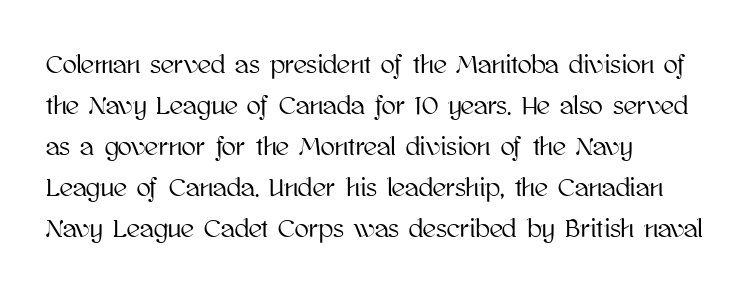
Descenders hang freely into open space. The font's upright variant was chosen for this text. Alignment: flush left. Leading: standard. The letterforms sit shoulder to shoulder at normal distance.
